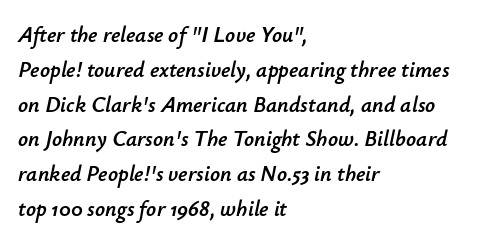
Q: Is the text italic (slanted)? A: Yes, it leans right by about 12 degrees.
Q: Is the text underlined? A: No.
Q: How is the paragraph aligned? A: Left-aligned.
Q: Is the spacing between letters normal or unusually wide? A: Normal.
Q: Is the spacing between lines tight, normal or loose? A: Normal.
